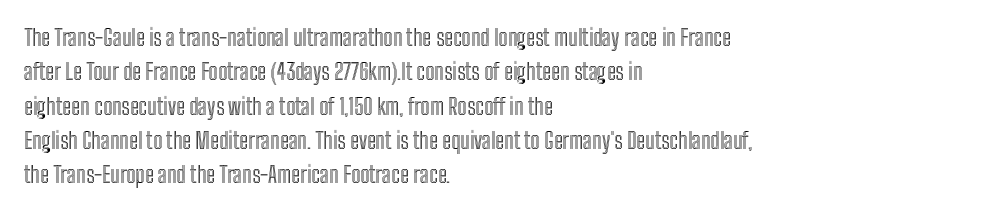
Q: Is the text italic (slanted)? A: No, it is upright.
Q: Is the text underlined? A: No.
Q: How is the paragraph aligned? A: Left-aligned.
Q: Is the spacing between letters normal or unusually wide? A: Normal.
Q: Is the spacing between lines tight, normal or loose? A: Normal.
